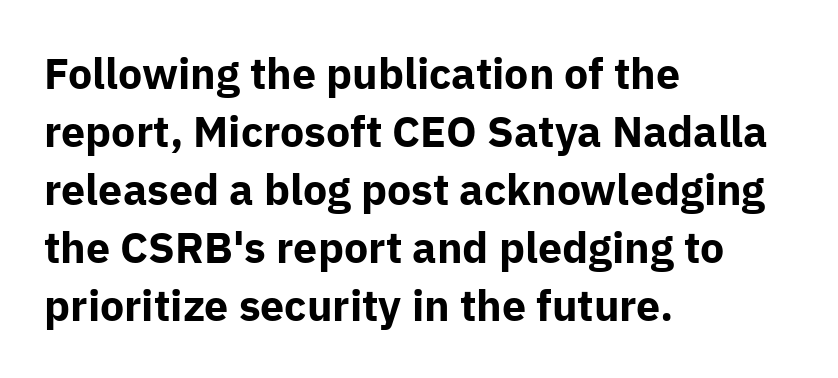
{"serif": "no", "italic": "no", "bold": "yes", "weight": "bold", "width": "normal", "stroke_contrast": "low", "x_height": "medium", "monospaced": "no", "underline": "no", "align": "left", "line_spacing": "normal", "line_spacing_ratio": 1.35, "letter_spacing": "normal", "letter_spacing_em": 0.0, "glyph_px": 43}
